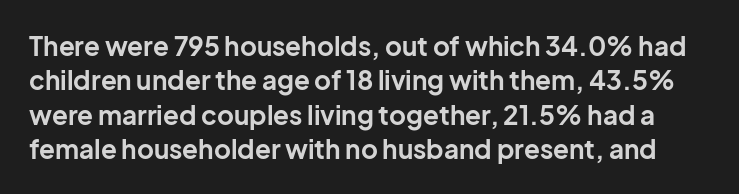
{"italic": "no", "bold": "yes", "underline": "no", "line_spacing": "normal", "line_spacing_ratio": 1.32, "letter_spacing": "normal", "letter_spacing_em": 0.0, "glyph_px": 26}
